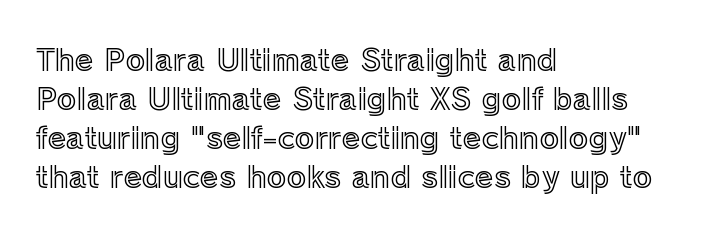
{"italic": "no", "width": "normal", "x_height": "medium", "monospaced": "no", "underline": "no", "align": "left", "line_spacing": "normal", "line_spacing_ratio": 1.3, "letter_spacing": "normal", "letter_spacing_em": 0.0, "glyph_px": 30}
